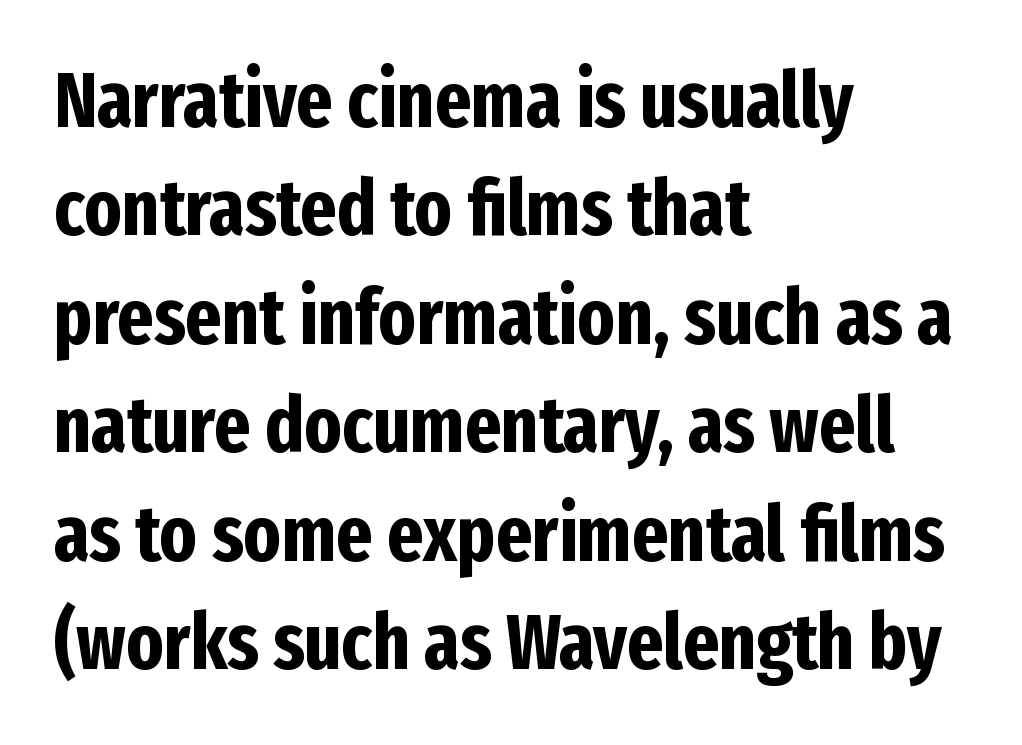
Q: Is the text bold? A: Yes.
Q: Is the text italic (slanted)? A: No, it is upright.
Q: Is the typeface a serif or a sans-serif typeface? A: Sans-serif.
Q: Is the text underlined? A: No.
Q: How is the paragraph aligned? A: Left-aligned.
Q: Is the spacing between letters normal or unusually wide? A: Normal.
Q: Is the spacing between lines tight, normal or loose? A: Normal.
Q: Width (condensed, normal, or wide)? A: Condensed.
Q: Stroke contrast? A: Low.
Q: x-height? A: Medium.
Q: Monospaced? A: No.
